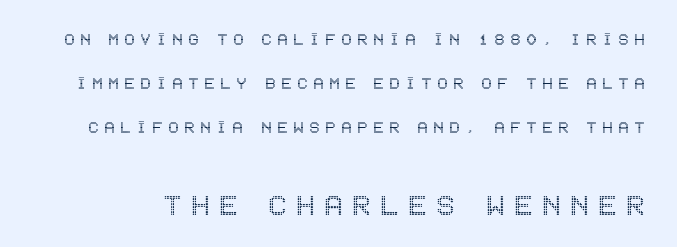
The image shows 35 px condensed type, upright; set loose line spacing (2.2x), unusually wide letter spacing (+0.26 em), not underlined; the second (bottom) block is 1.75x larger; a large x-height.
